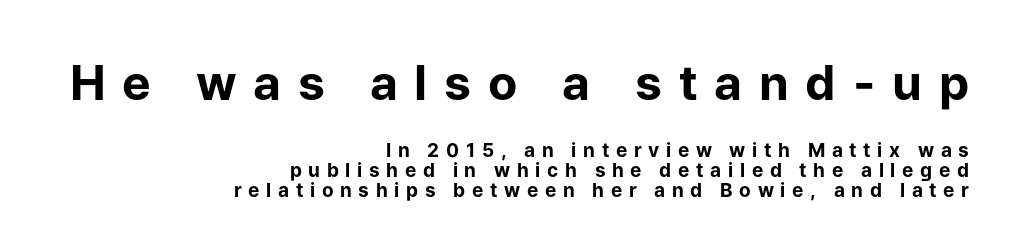
The characters display no serif detailing; their extremities are plain. The lettering stays uniformly vertical, giving the passage a roman look. You could only call the tracking loose — the letters float apart. This rendering uses right alignment, leaving the left contour irregular. Size hierarchy here favors the leading block over the trailing one. The space beneath each line is pristine and unruled.
